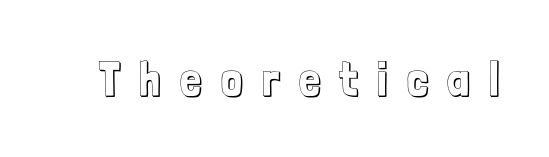
The image shows 47 px condensed type, upright; set unusually wide letter spacing (+0.42 em), not underlined; a medium x-height.
